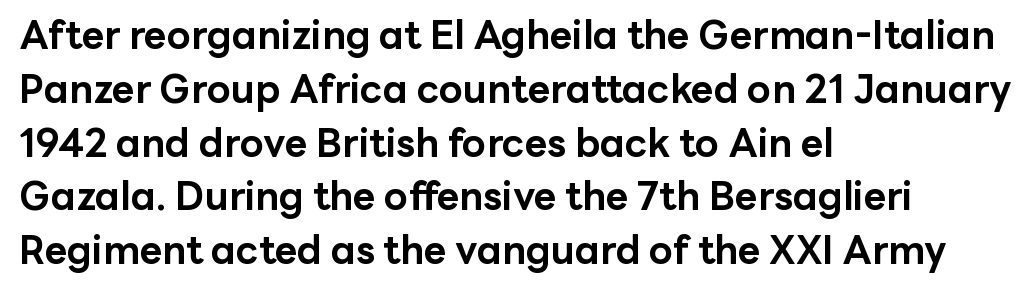
Q: Is the text bold? A: Yes.
Q: Is the text italic (slanted)? A: No, it is upright.
Q: Is the typeface a serif or a sans-serif typeface? A: Sans-serif.
Q: Is the text underlined? A: No.
Q: How is the paragraph aligned? A: Left-aligned.
Q: Is the spacing between letters normal or unusually wide? A: Normal.
Q: Is the spacing between lines tight, normal or loose? A: Normal.
Q: Width (condensed, normal, or wide)? A: Normal.
Q: Stroke contrast? A: Low.
Q: x-height? A: Medium.
Q: Monospaced? A: No.
